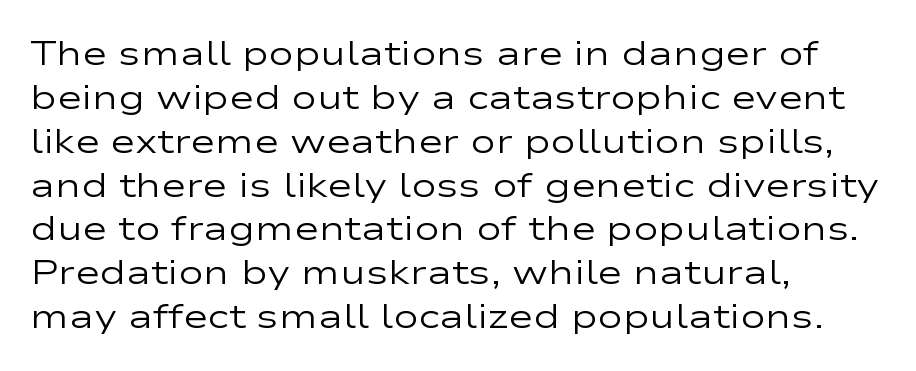
In terms of leading, this rendering sits right in the middle. A quiet, ordinary-to-light weight characterises the typeface. Unmarked baselines from the first word to the last. Here the designer chose a conventional face with non-uniform glyph widths. The font's upright variant was chosen for this text. Line starts are locked; line ends wander.
